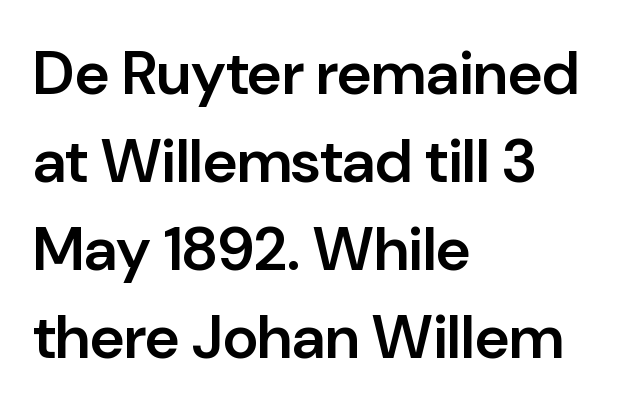
The image shows 61 px semibold sans-serif type, upright; set left-aligned, normal line spacing (1.44x), normal letter spacing, not underlined; low stroke contrast and a medium x-height.
